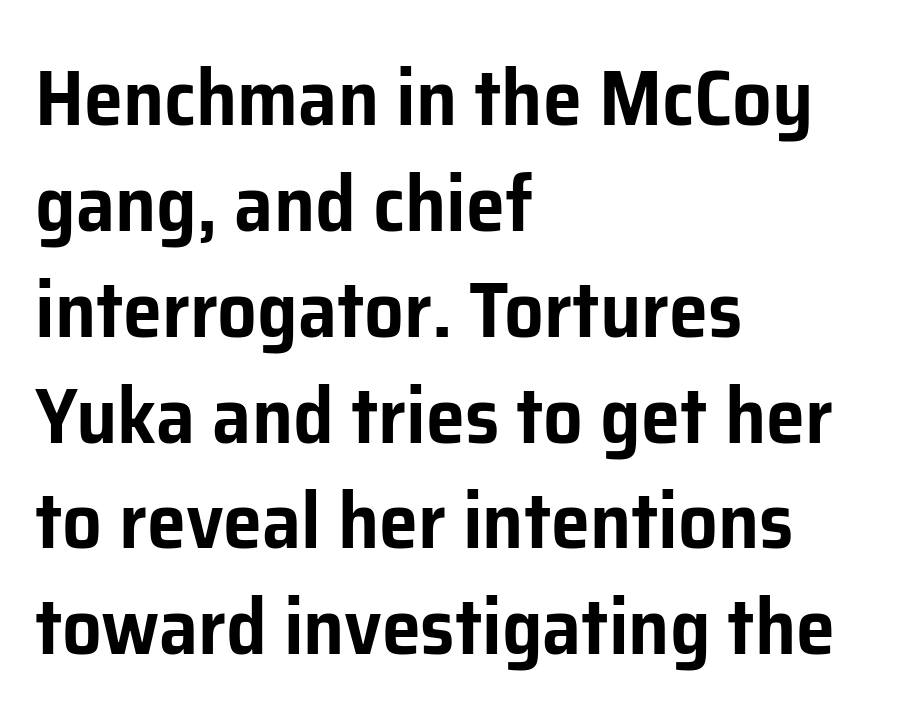
Q: Is the text italic (slanted)? A: No, it is upright.
Q: Is the typeface a serif or a sans-serif typeface? A: Sans-serif.
Q: Is the text underlined? A: No.
Q: How is the paragraph aligned? A: Left-aligned.
Q: Is the spacing between letters normal or unusually wide? A: Normal.
Q: Is the spacing between lines tight, normal or loose? A: Normal.
Q: Width (condensed, normal, or wide)? A: Normal.
Q: Stroke contrast? A: Low.
Q: x-height? A: Medium.
Q: Monospaced? A: No.
